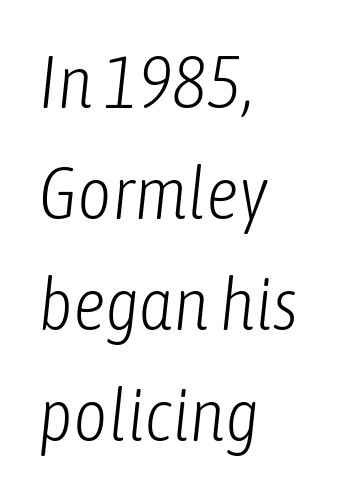
A typesetter would mark this as italic. Rows of type keep a routine distance in the vertical direction. Typeset ragged right — the left edge is the straight one. Letters have the restrained weight of plain body copy at most.
